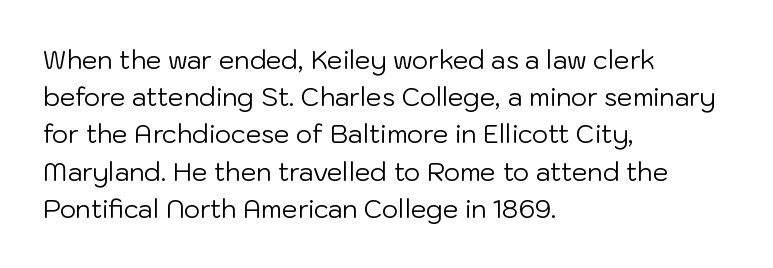
Q: Is the text bold? A: No.
Q: Is the text italic (slanted)? A: No, it is upright.
Q: Is the text underlined? A: No.
Q: How is the paragraph aligned? A: Left-aligned.
Q: Is the spacing between letters normal or unusually wide? A: Normal.
Q: Is the spacing between lines tight, normal or loose? A: Normal.
